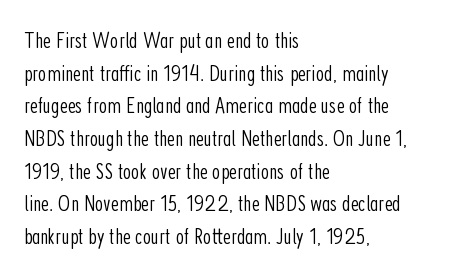
Plain, unruled lines of type. Ordinary non-slanted type is in use. Does extra space separate the letters? No, they use regular spacing. This is not heavy type; no bold has been used. These lines sit exactly where default settings would place them. Reading down the block, your eye returns to a fixed left position each line.
